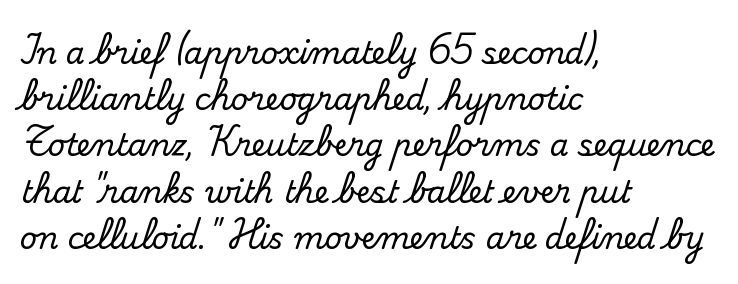
Q: Is the text italic (slanted)? A: Yes.
Q: Is the text underlined? A: No.
Q: How is the paragraph aligned? A: Left-aligned.
Q: Is the spacing between letters normal or unusually wide? A: Normal.
Q: Is the spacing between lines tight, normal or loose? A: Normal.
Q: Width (condensed, normal, or wide)? A: Normal.
Q: Stroke contrast? A: Medium.
Q: x-height? A: Small.
Q: Monospaced? A: No.
